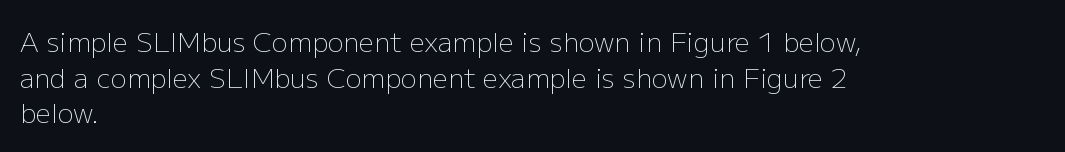
Q: Is the text bold? A: No.
Q: Is the text italic (slanted)? A: No, it is upright.
Q: Is the text underlined? A: No.
Q: How is the paragraph aligned? A: Left-aligned.
Q: Is the spacing between letters normal or unusually wide? A: Normal.
Q: Is the spacing between lines tight, normal or loose? A: Normal.
